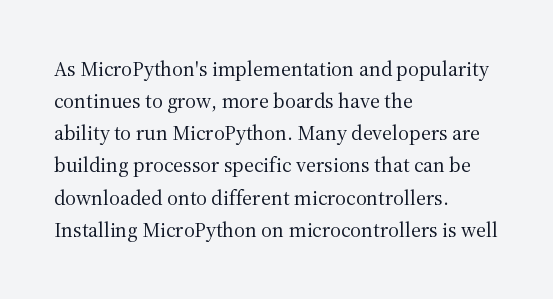
The image shows 21 px text type, upright; set left-aligned, normal line spacing (1.53x), normal letter spacing, not underlined.
